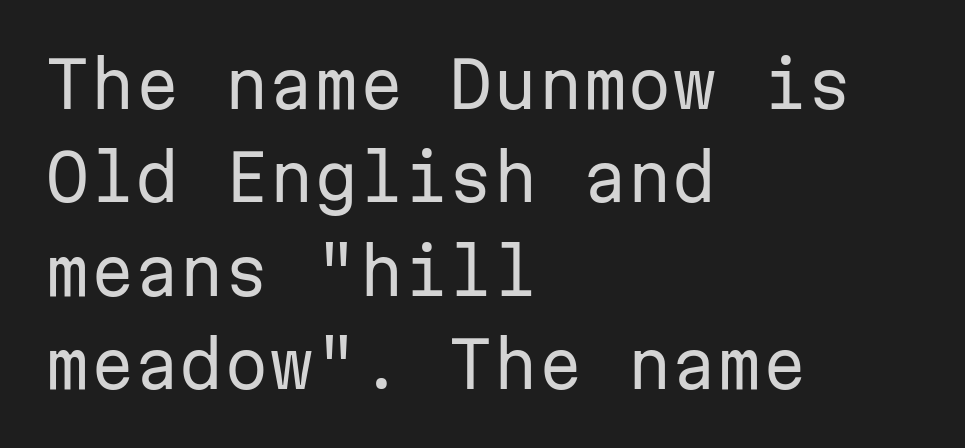
Evenly set lines give the paragraph a standard silhouette. Glance below the letters and you will spot only blank space. This rendering uses left alignment, leaving the right contour irregular. The horizontal fit of the characters is conventional and even. Font category for this specimen: sans-serif.
